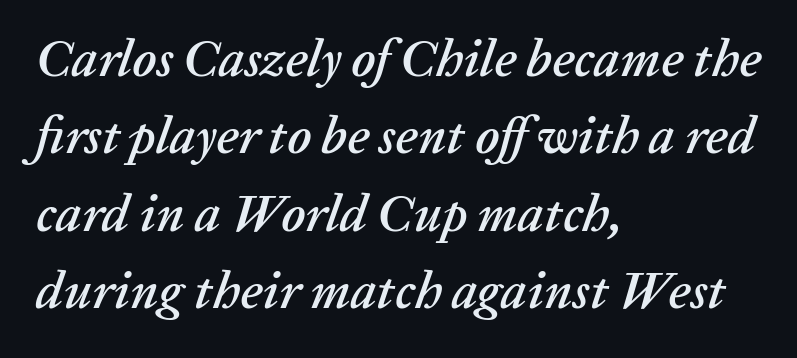
Where is the straight margin? On the left. The type is set solid horizontally, with unmodified tracking. Slant detected: the letters are inclined. The baseline area is clear. One glance says typical: line gaps are just what's usual.
